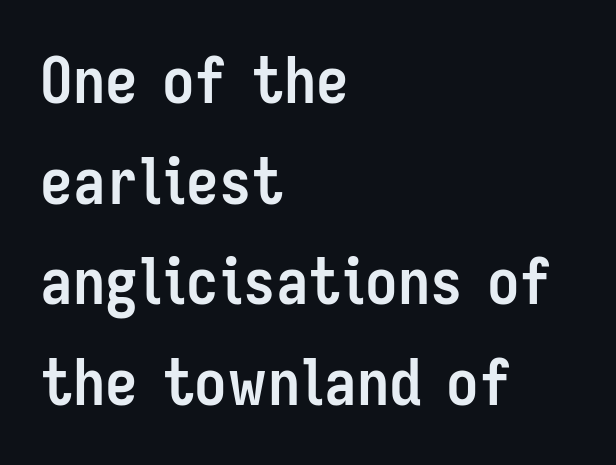
The image shows 65 px semibold, condensed sans-serif type, upright; set left-aligned, normal line spacing (1.55x), normal letter spacing, not underlined; low stroke contrast and a medium x-height.
